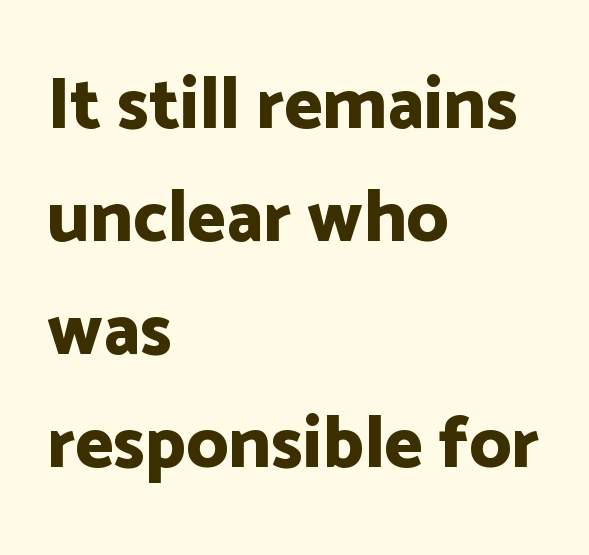
{"serif": "no", "italic": "no", "bold": "yes", "weight": "bold", "width": "normal", "stroke_contrast": "low", "x_height": "medium", "monospaced": "no", "underline": "no", "align": "left", "line_spacing": "normal", "line_spacing_ratio": 1.55, "letter_spacing": "normal", "letter_spacing_em": 0.0, "glyph_px": 73}
